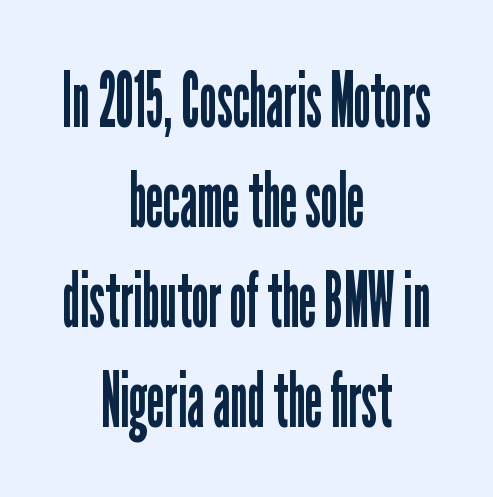
{"serif": "no", "italic": "no", "bold": "no", "weight": "regular", "width": "condensed", "stroke_contrast": "low", "x_height": "medium", "monospaced": "no", "underline": "no", "align": "center", "line_spacing": "normal", "line_spacing_ratio": 1.28, "letter_spacing": "normal", "letter_spacing_em": 0.0, "glyph_px": 78}
